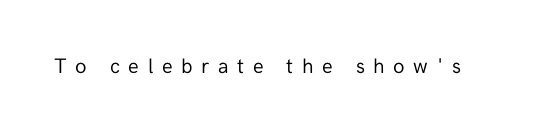
Do the letters lean? They stand straight. The type is letterspaced generously, with wide tracking. This rendering features lettering with no underline. Compared with a typical body face, this is equally light or lighter still.
